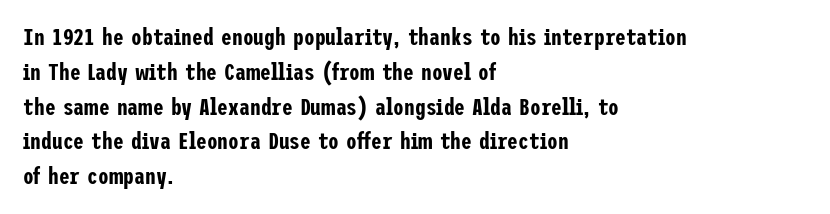
The image shows 24 px text type, upright; set left-aligned, normal line spacing (1.45x), normal letter spacing, not underlined.
